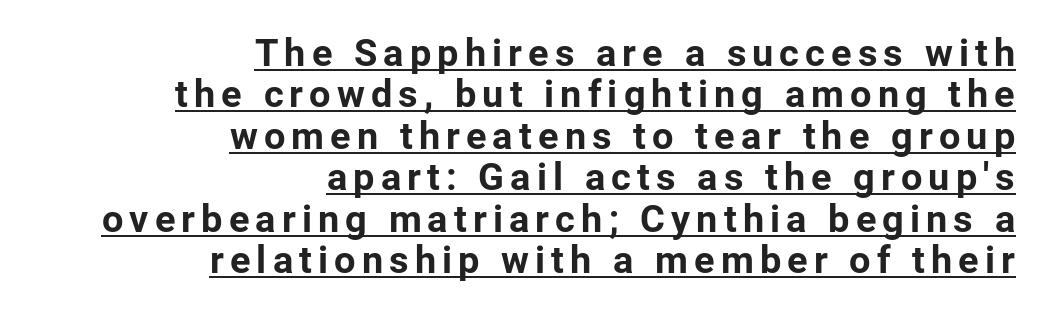
{"serif": "no", "italic": "no", "bold": "yes", "weight": "bold", "width": "normal", "stroke_contrast": "low", "x_height": "medium", "monospaced": "no", "underline": "yes", "align": "right", "line_spacing": "tight", "line_spacing_ratio": 1.09, "glyph_px": 38}
